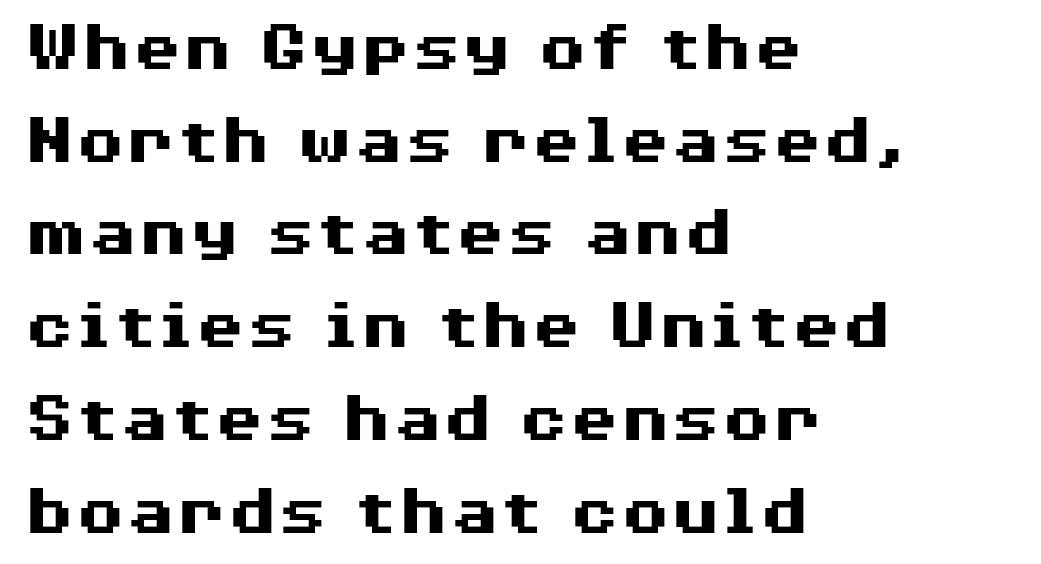
{"serif": "no", "italic": "no", "bold": "yes", "weight": "heavy", "width": "wide", "stroke_contrast": "medium", "x_height": "medium", "monospaced": "no", "underline": "no", "align": "left", "line_spacing": "normal", "line_spacing_ratio": 1.27, "letter_spacing": "normal", "letter_spacing_em": 0.0, "glyph_px": 73}
